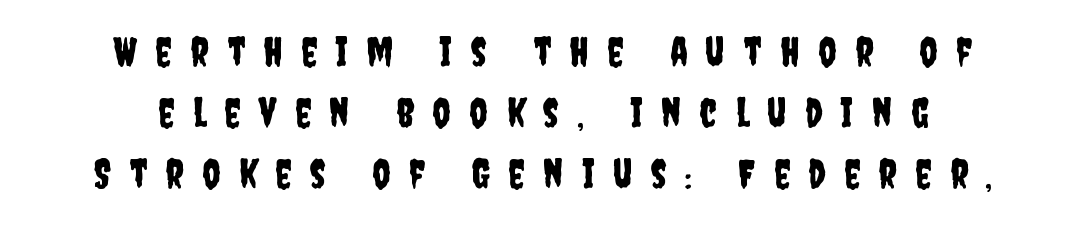
{"serif": "no", "italic": "no", "width": "condensed", "stroke_contrast": "low", "x_height": "large", "monospaced": "no", "underline": "no", "align": "center", "line_spacing": "normal", "line_spacing_ratio": 1.53, "letter_spacing": "wide", "letter_spacing_em": 0.46, "glyph_px": 40}
